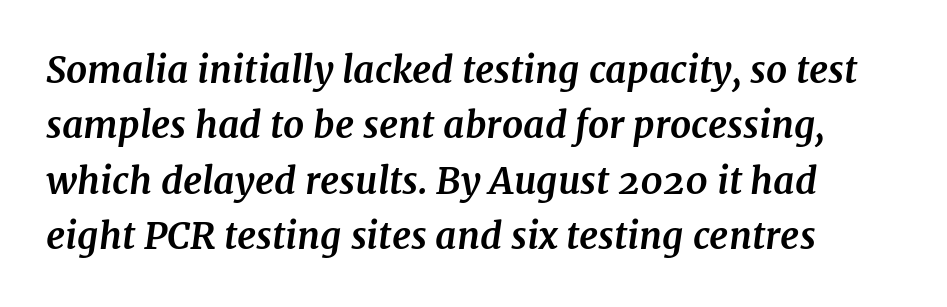
Q: Is the text bold? A: Yes.
Q: Is the text italic (slanted)? A: Yes, it leans right by about 7 degrees.
Q: Is the typeface a serif or a sans-serif typeface? A: Serif.
Q: Is the text underlined? A: No.
Q: How is the paragraph aligned? A: Left-aligned.
Q: Is the spacing between letters normal or unusually wide? A: Normal.
Q: Is the spacing between lines tight, normal or loose? A: Normal.
Q: Width (condensed, normal, or wide)? A: Normal.
Q: Stroke contrast? A: Medium.
Q: x-height? A: Medium.
Q: Monospaced? A: No.
